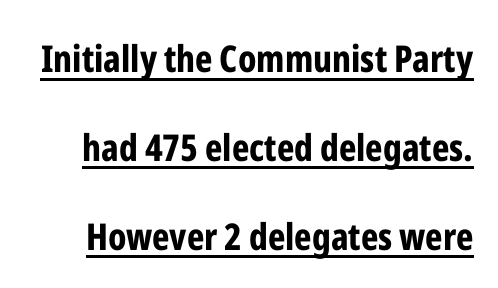
Q: Is the text bold? A: Yes.
Q: Is the text italic (slanted)? A: No, it is upright.
Q: Is the typeface a serif or a sans-serif typeface? A: Sans-serif.
Q: Is the text underlined? A: Yes.
Q: Is the spacing between letters normal or unusually wide? A: Normal.
Q: Is the spacing between lines tight, normal or loose? A: Loose.
Q: Width (condensed, normal, or wide)? A: Condensed.
Q: Stroke contrast? A: Low.
Q: x-height? A: Medium.
Q: Monospaced? A: No.
